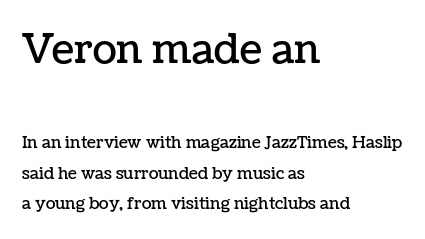
Q: Is the text italic (slanted)? A: No, it is upright.
Q: Is the text underlined? A: No.
Q: How is the paragraph aligned? A: Left-aligned.
Q: Is the spacing between letters normal or unusually wide? A: Normal.
Q: Is the spacing between lines tight, normal or loose? A: Loose.
Q: Which block of text is set in a larger size, the first (top) or the second (bottom)? A: The first (top) one.
Q: Width (condensed, normal, or wide)? A: Normal.
Q: Stroke contrast? A: Low.
Q: x-height? A: Medium.
Q: Monospaced? A: No.
